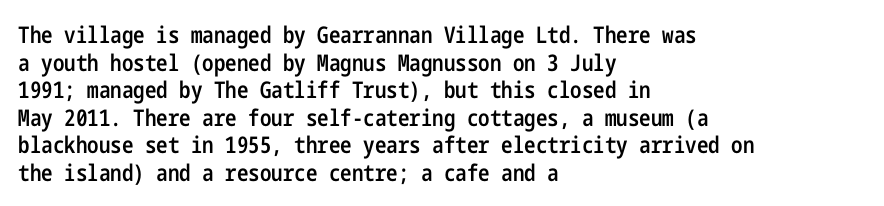
The image shows 23 px text type, upright; set left-aligned, line spacing 1.2x, normal letter spacing, not underlined.
